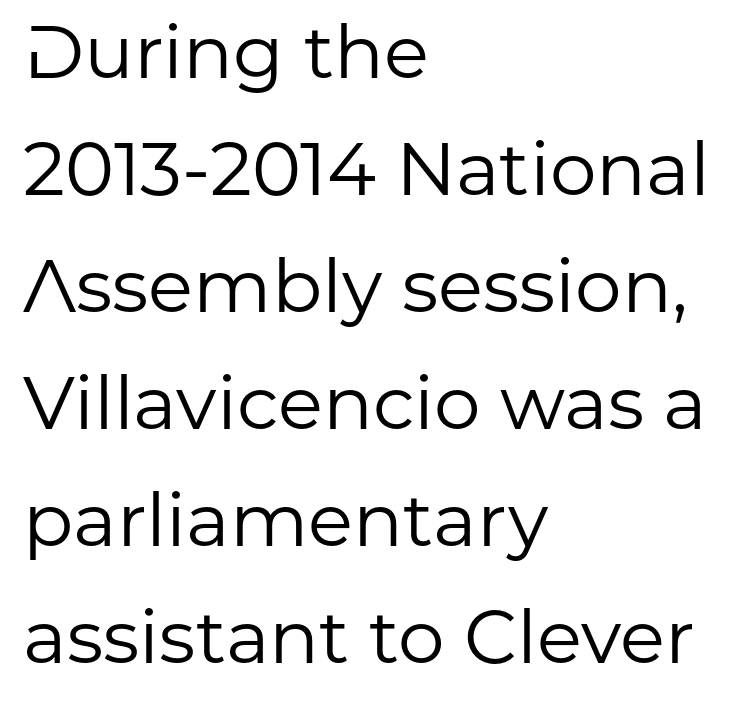
The characters display no serif detailing; their extremities are plain. In terms of letterspacing, this is plain default setting. In terms of posture, this sample is upright. No word sits above an underline. Where is the straight margin? On the left.
